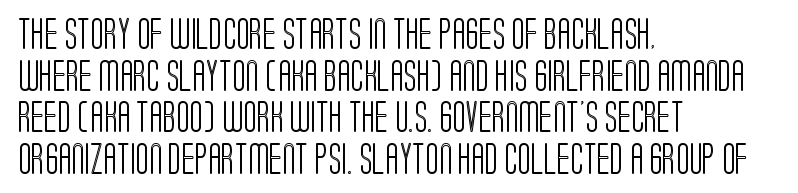
The image shows 31 px condensed type, upright; set left-aligned, normal line spacing (1.34x), normal letter spacing, not underlined; a large x-height.
